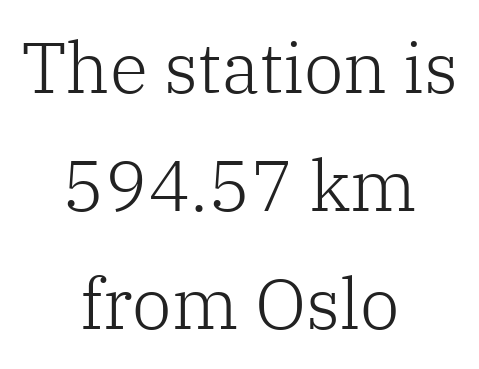
The image shows 71 px light serif type, upright; set centered, normal line spacing (1.66x), normal letter spacing, not underlined; low stroke contrast and a medium x-height.
